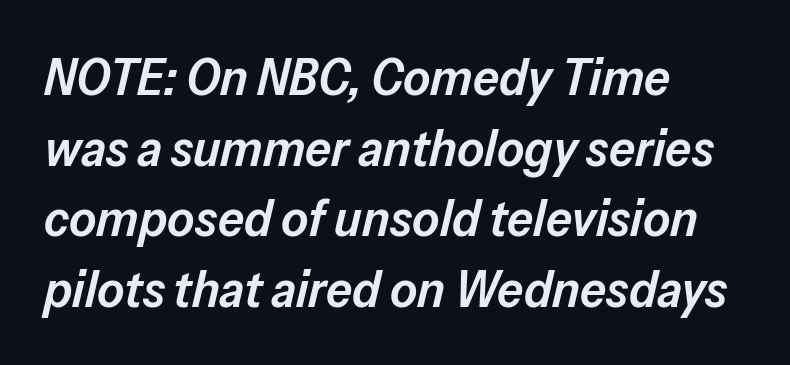
A normal amount of white space separates one row of letters from the next. The paragraph shown leans on its left margin. The zone under the glyphs is completely vacant. The text carries the slant typical of an italic or oblique font.
